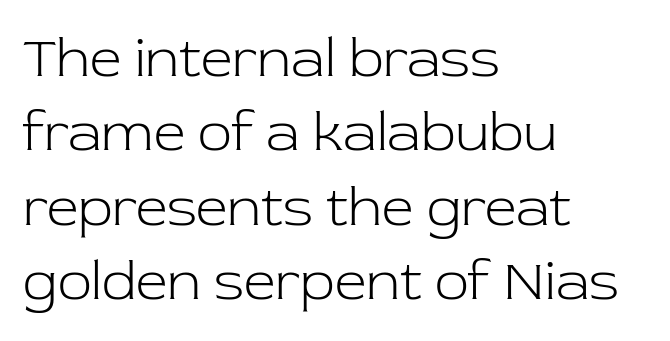
{"serif": "yes", "italic": "no", "bold": "no", "weight": "light", "width": "normal", "stroke_contrast": "low", "x_height": "medium", "monospaced": "no", "underline": "no", "align": "left", "line_spacing": "normal", "line_spacing_ratio": 1.33, "letter_spacing": "normal", "letter_spacing_em": 0.0, "glyph_px": 56}
